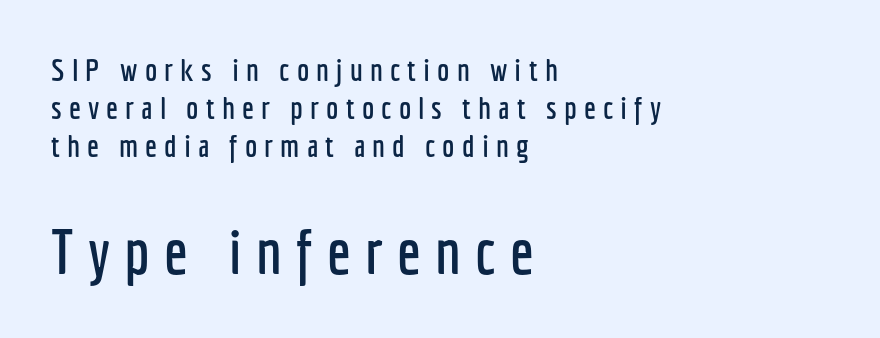
Note: no serifs on the glyphs. A bare baseline throughout the passage. The rendering inserts visible extra space after every character. Compared with a centered layout, this one pins lines to the left instead. Caption: upper text group reduced, lower text group enlarged. No italicization has been applied; the sample stays upright.
